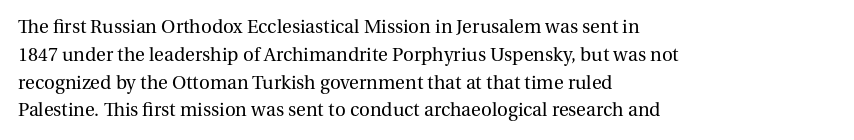
Q: Is the text bold? A: No.
Q: Is the text italic (slanted)? A: No, it is upright.
Q: Is the text underlined? A: No.
Q: How is the paragraph aligned? A: Left-aligned.
Q: Is the spacing between letters normal or unusually wide? A: Normal.
Q: Is the spacing between lines tight, normal or loose? A: Normal.
